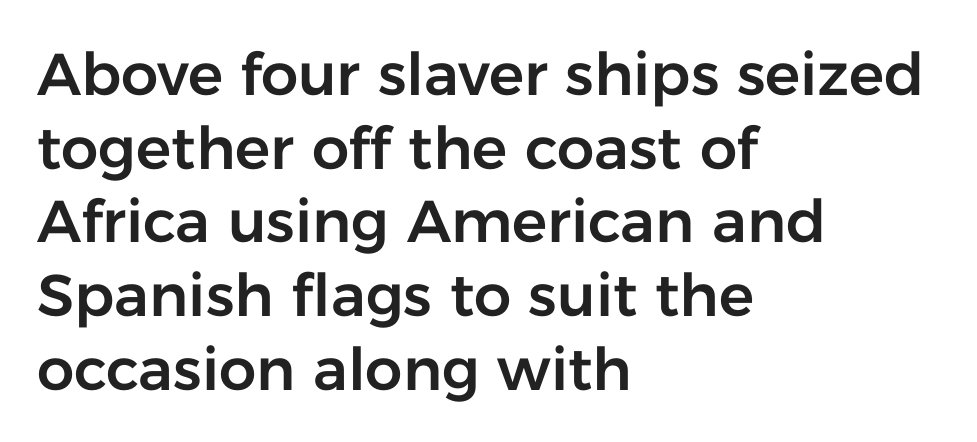
{"serif": "no", "italic": "no", "width": "normal", "stroke_contrast": "low", "x_height": "medium", "monospaced": "no", "underline": "no", "align": "left", "line_spacing": "normal", "line_spacing_ratio": 1.25, "letter_spacing": "normal", "letter_spacing_em": 0.0, "glyph_px": 59}
